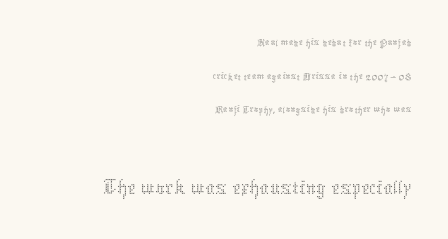
Q: Is the text bold? A: No.
Q: Is the text italic (slanted)? A: No, it is upright.
Q: Is the text underlined? A: No.
Q: How is the paragraph aligned? A: Right-aligned.
Q: Is the spacing between letters normal or unusually wide? A: Normal.
Q: Is the spacing between lines tight, normal or loose? A: Normal.
Q: Which block of text is set in a larger size, the first (top) or the second (bottom)? A: The second (bottom) one.
Q: Width (condensed, normal, or wide)? A: Normal.
Q: Stroke contrast? A: Medium.
Q: x-height? A: Medium.
Q: Monospaced? A: No.
